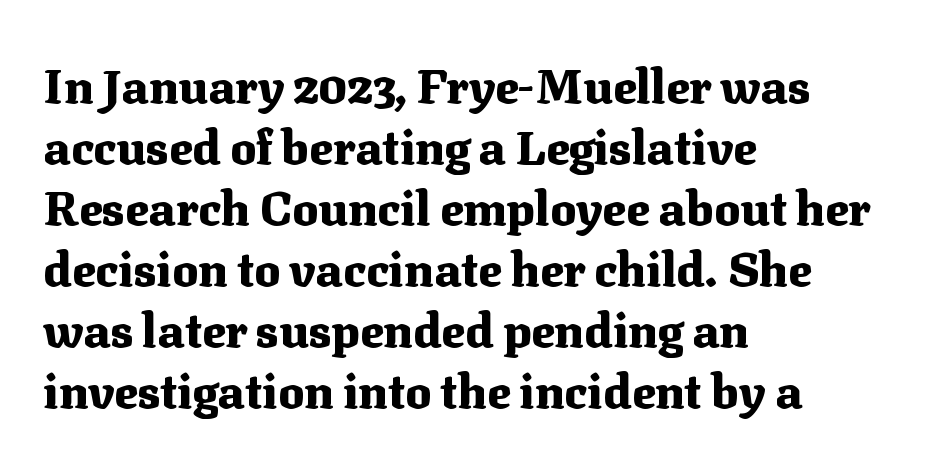
The image shows 48 px heavy serif type, upright; set left-aligned, normal line spacing (1.27x), normal letter spacing, not underlined; medium stroke contrast and a medium x-height.
